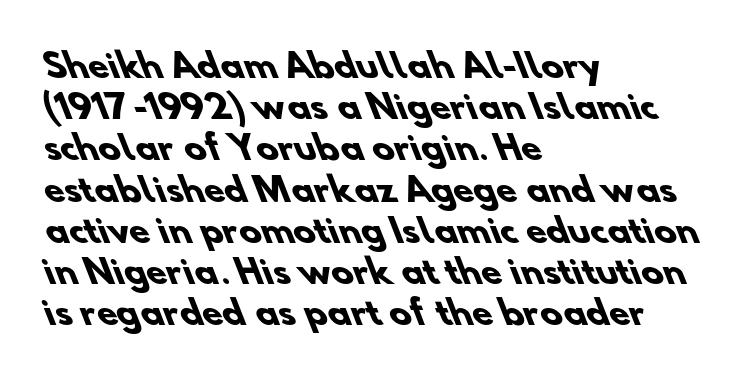
The image shows 33 px heavy sans-serif type; set left-aligned, normal line spacing (1.25x), normal letter spacing, not underlined; low stroke contrast and a small x-height.
